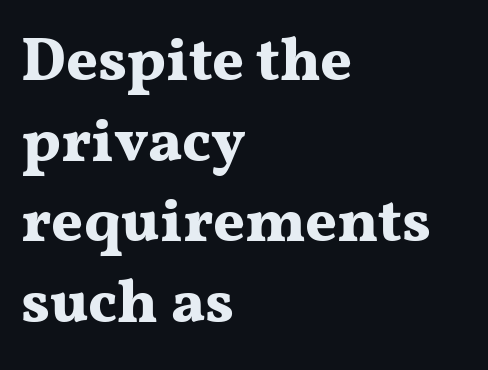
The image shows 61 px bold, wide serif type, upright; set left-aligned, normal line spacing (1.32x), normal letter spacing, not underlined; medium stroke contrast and a medium x-height.
